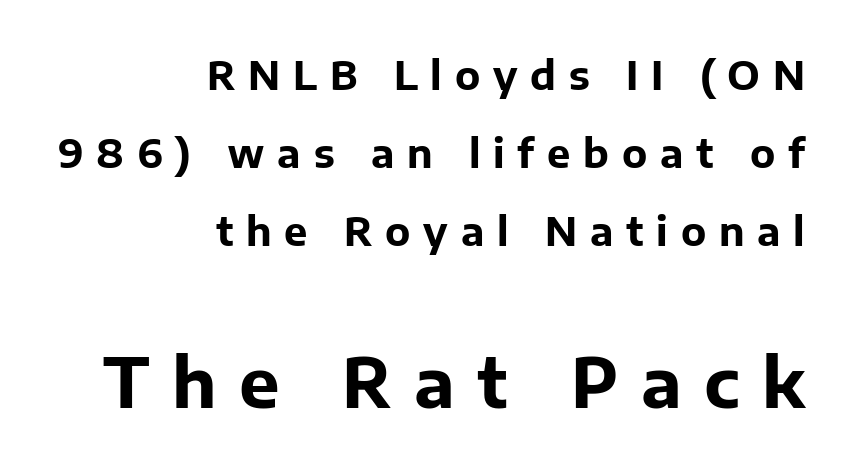
The image shows 68 px bold sans-serif type, upright; set right-aligned, loose line spacing (2.0x), unusually wide letter spacing (+0.33 em), not underlined; the second (bottom) block is 1.74x larger; low stroke contrast and a medium x-height.
